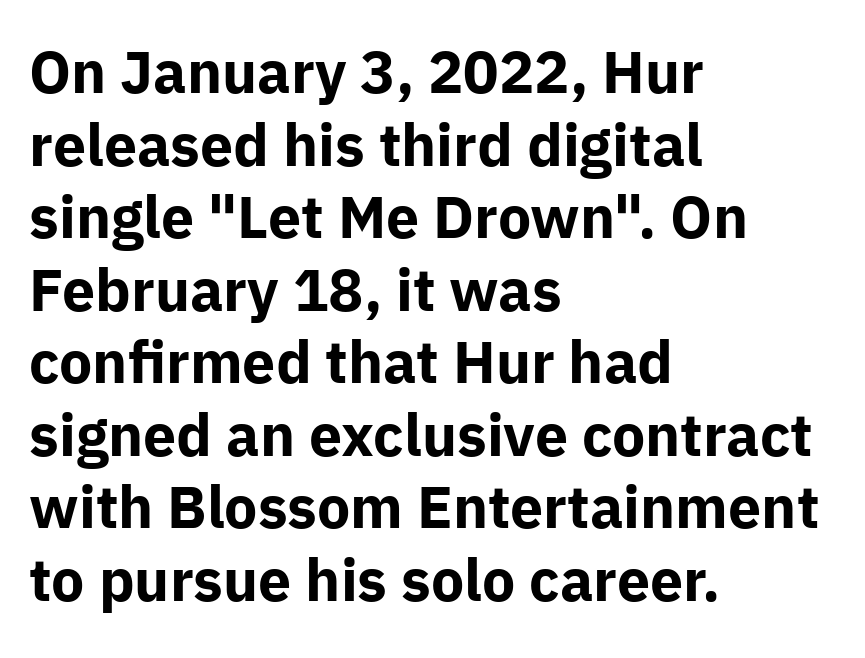
Here the glyphs are tracked normally, forming tight word shapes. Does the lettering tilt? It doesn't — this is upright. This sample uses a sans-serif face. Here the designer chose a conventional face with non-uniform glyph widths. Plenty of ink on the page — the face is bold. Words float on clear page, feet unadorned.
